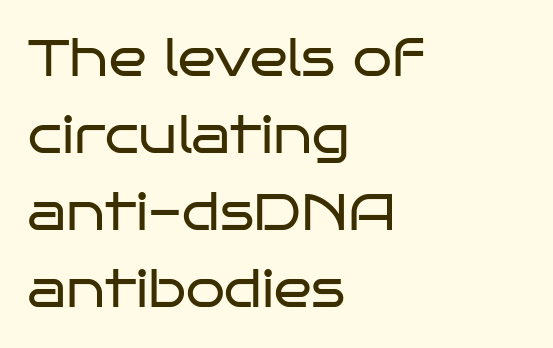
The image shows 50 px regular-weight, wide sans-serif type, upright; set left-aligned, normal line spacing (1.54x), normal letter spacing, not underlined; low stroke contrast and a large x-height.
